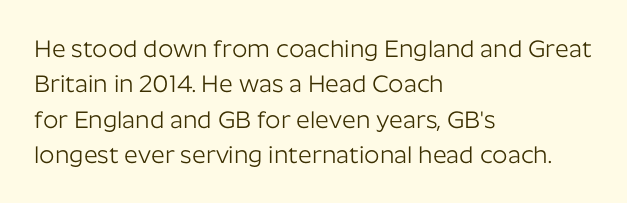
{"italic": "no", "bold": "no", "underline": "no", "align": "left", "line_spacing": "normal", "line_spacing_ratio": 1.47, "letter_spacing": "normal", "letter_spacing_em": 0.0, "glyph_px": 24}
